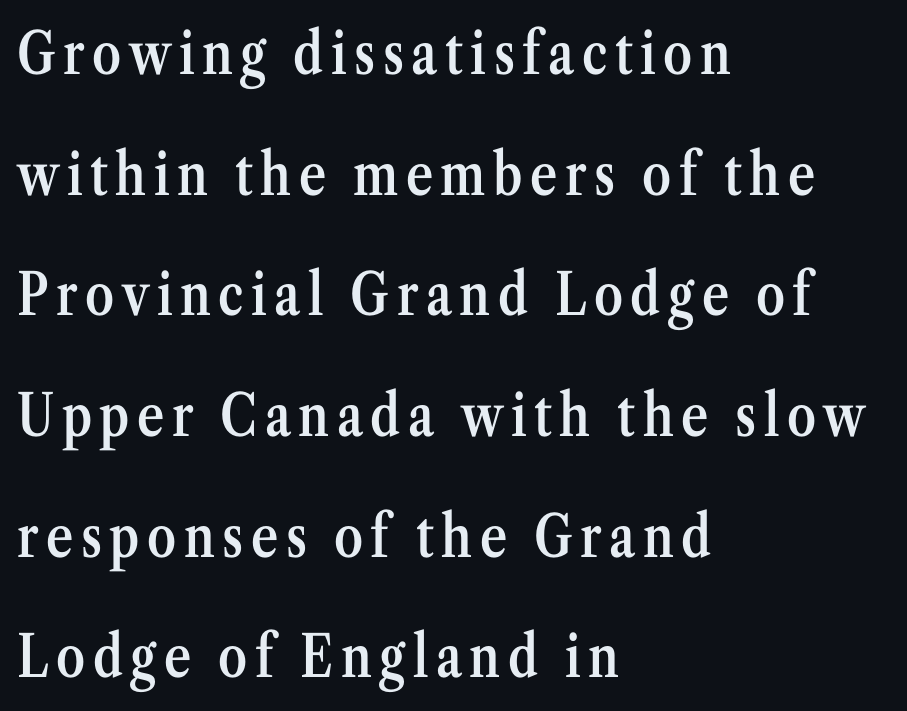
This is the regular roman posture of the typeface. Classification — serif. What's the leading like? Stretched, with rows far apart. The zone under the glyphs is completely vacant.
